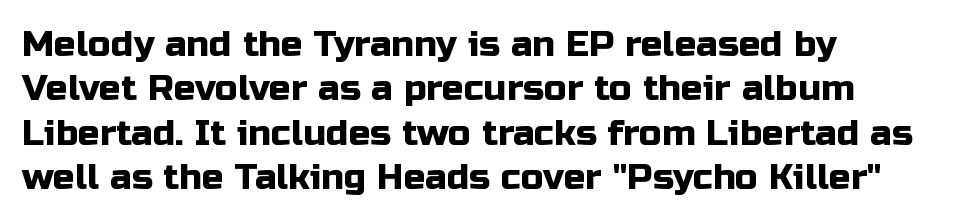
Q: Is the text italic (slanted)? A: No, it is upright.
Q: Is the typeface a serif or a sans-serif typeface? A: Sans-serif.
Q: Is the text underlined? A: No.
Q: How is the paragraph aligned? A: Left-aligned.
Q: Is the spacing between letters normal or unusually wide? A: Normal.
Q: Width (condensed, normal, or wide)? A: Normal.
Q: Stroke contrast? A: Low.
Q: x-height? A: Medium.
Q: Monospaced? A: No.
